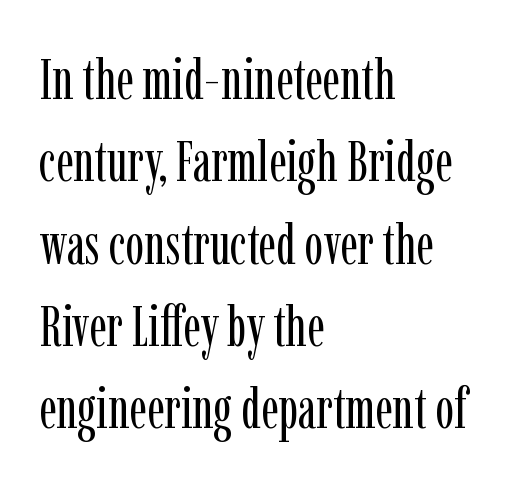
The letters advance in unequal steps, a hallmark of proportional type. The characters display serif detailing at their extremities. The typeface has the unassuming heft of standard copy or less. Standard letterfit; no display-style spreading of the glyphs. Every stem runs plumb, perpendicular to the baseline. Line spacing here is normal.
